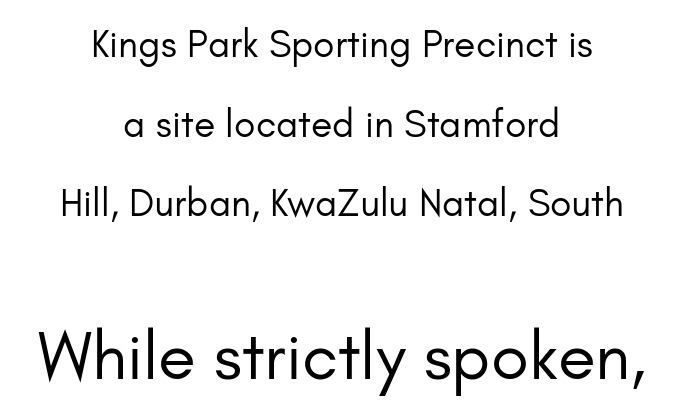
The image shows 69 px regular-weight sans-serif type, upright; set centered, loose line spacing (2.04x), normal letter spacing, not underlined; the second (bottom) block is 1.77x larger; low stroke contrast and a small x-height.
